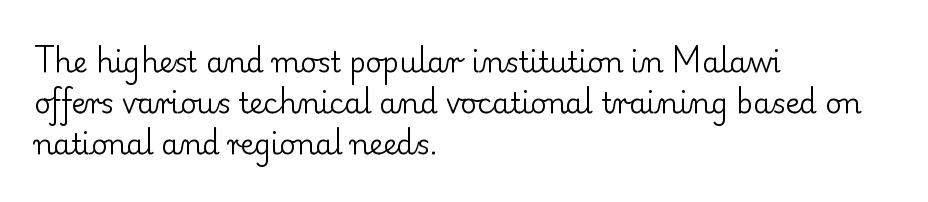
{"serif": "yes", "italic": "no", "bold": "no", "weight": "regular", "width": "normal", "stroke_contrast": "low", "x_height": "small", "monospaced": "no", "underline": "no", "align": "left", "line_spacing": "normal", "line_spacing_ratio": 1.47, "letter_spacing": "normal", "letter_spacing_em": 0.0, "glyph_px": 28}
